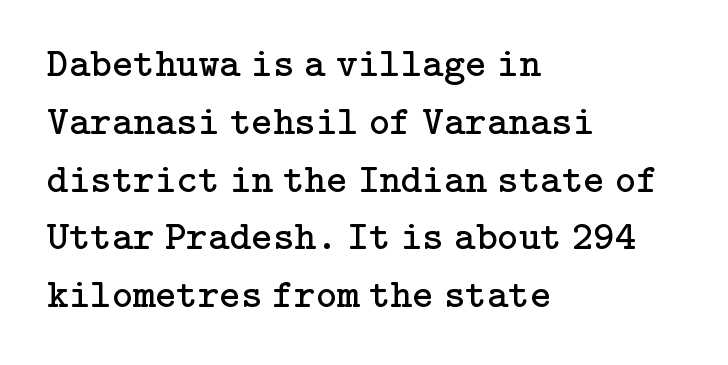
You can tell from the footed stems that serif type was used. Evenly set lines give the paragraph a standard silhouette. Rendered with straight, roman letterforms. Line beginnings align vertically; line endings do not. Check the space under the baseline: it is left empty. Weight class: somewhere from thin through regular.
